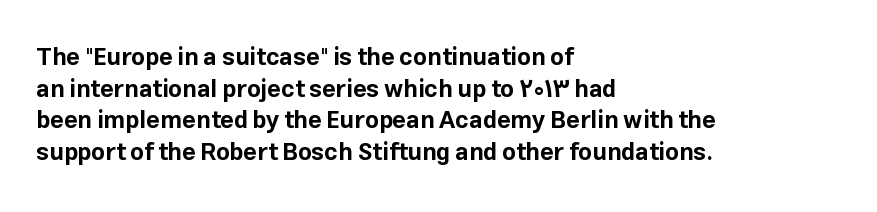
The image shows 24 px bold type, upright; set left-aligned, normal line spacing (1.32x), normal letter spacing, not underlined.
